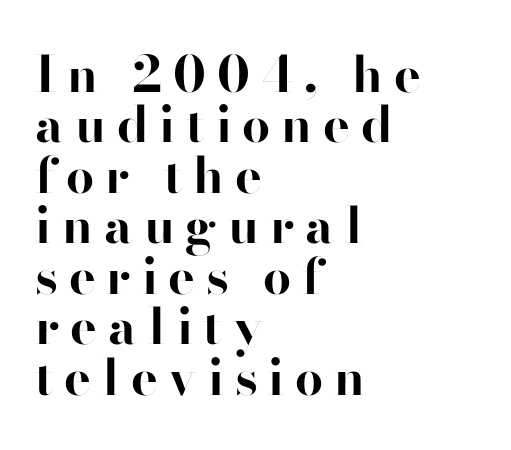
Q: Is the text bold? A: Yes.
Q: Is the text italic (slanted)? A: No, it is upright.
Q: Is the typeface a serif or a sans-serif typeface? A: Sans-serif.
Q: Is the text underlined? A: No.
Q: How is the paragraph aligned? A: Left-aligned.
Q: Is the spacing between letters normal or unusually wide? A: Unusually wide.
Q: Is the spacing between lines tight, normal or loose? A: Tight.
Q: Width (condensed, normal, or wide)? A: Normal.
Q: Stroke contrast? A: High.
Q: x-height? A: Small.
Q: Monospaced? A: No.
